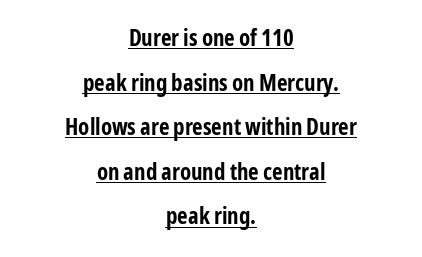
Q: Is the text bold? A: Yes.
Q: Is the text italic (slanted)? A: No, it is upright.
Q: Is the text underlined? A: Yes.
Q: How is the paragraph aligned? A: Centered.
Q: Is the spacing between letters normal or unusually wide? A: Normal.
Q: Is the spacing between lines tight, normal or loose? A: Loose.
